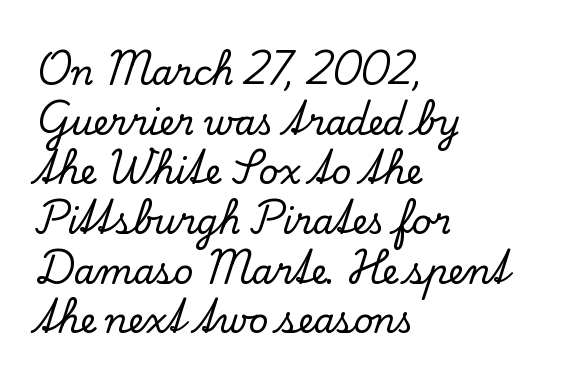
{"serif": "yes", "width": "normal", "stroke_contrast": "low", "x_height": "small", "monospaced": "no", "underline": "no", "align": "left", "line_spacing": "normal", "line_spacing_ratio": 1.46, "letter_spacing": "normal", "letter_spacing_em": 0.0, "glyph_px": 34}
